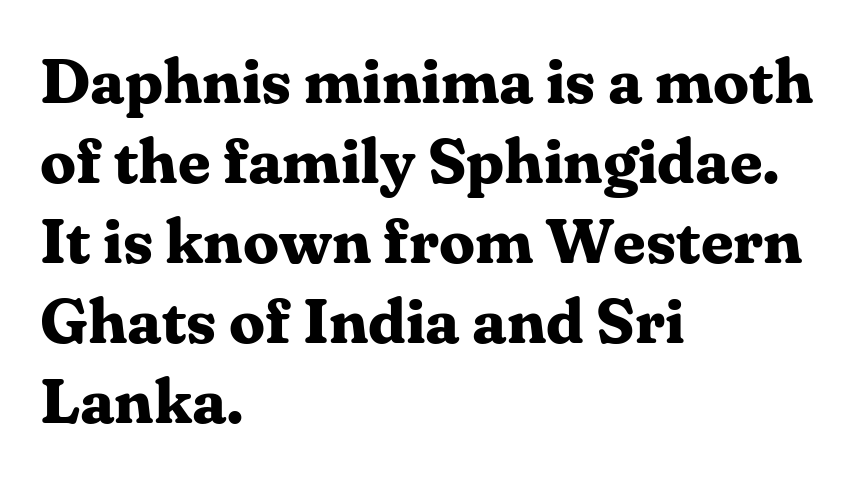
{"serif": "yes", "italic": "no", "bold": "yes", "weight": "bold", "width": "normal", "stroke_contrast": "medium", "x_height": "medium", "monospaced": "no", "underline": "no", "align": "left", "line_spacing": "normal", "line_spacing_ratio": 1.25, "letter_spacing": "normal", "letter_spacing_em": 0.0, "glyph_px": 64}
